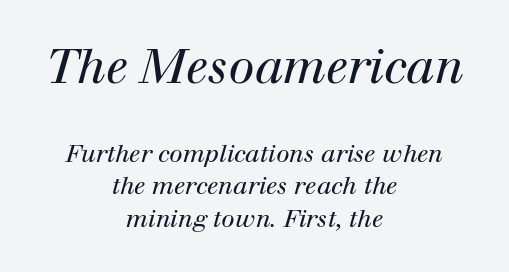
The image shows 47 px regular-weight serif type, italic (leaning right); set centered, normal line spacing (1.35x), normal letter spacing, not underlined; the first (top) block is 1.96x larger; high stroke contrast and a medium x-height.
